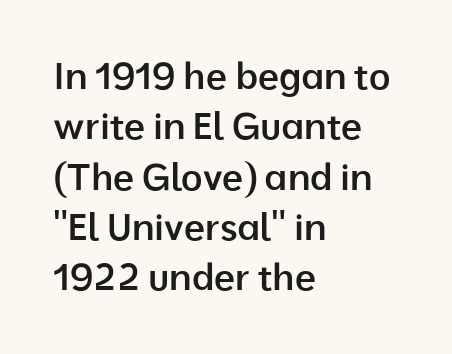
If you drew a ruler down the left edge, every line would touch it. Stems and bowls a touch heavier than normal — semibold. If you drew a line through each stem, it would be perfectly vertical. The letterforms sit shoulder to shoulder at normal distance. Normally led — the rows are evenly, conventionally spaced. The typeface chosen for these lines omits serifs.
